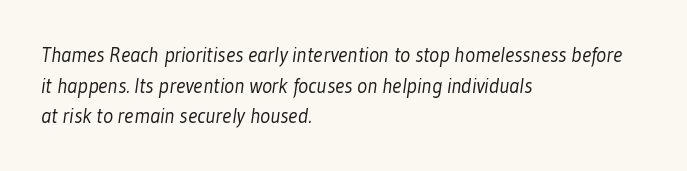
Q: Is the text bold? A: No.
Q: Is the text underlined? A: No.
Q: How is the paragraph aligned? A: Left-aligned.
Q: Is the spacing between letters normal or unusually wide? A: Normal.
Q: Is the spacing between lines tight, normal or loose? A: Normal.
